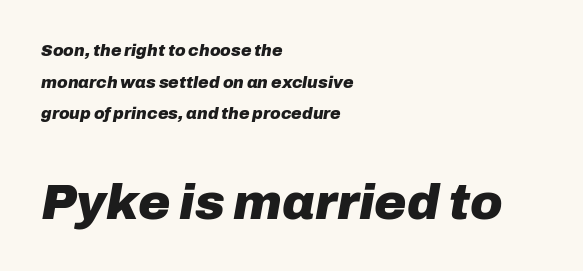
The image shows 49 px heavy type, italic (leaning right); set left-aligned, loose line spacing (1.97x), normal letter spacing, not underlined; the second (bottom) block is 3.06x larger; low stroke contrast and a medium x-height.
